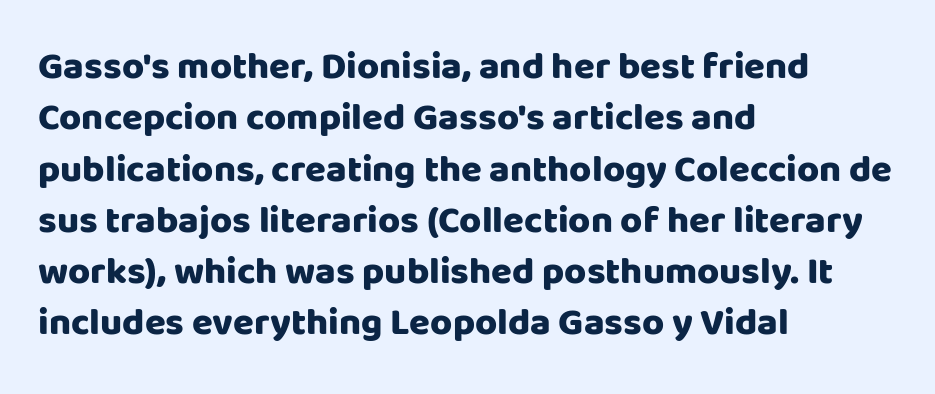
The image shows 38 px heavy sans-serif type, upright; set left-aligned, normal line spacing (1.35x), normal letter spacing, not underlined; low stroke contrast and a large x-height.
